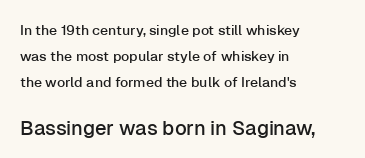
Quick note: not italic, upright. Which chunk is bigger? The second one — the bottom block dwarfs the top. The specimen omits any rule beneath the text block's lines. The rendering keeps characters at their native spacing.
